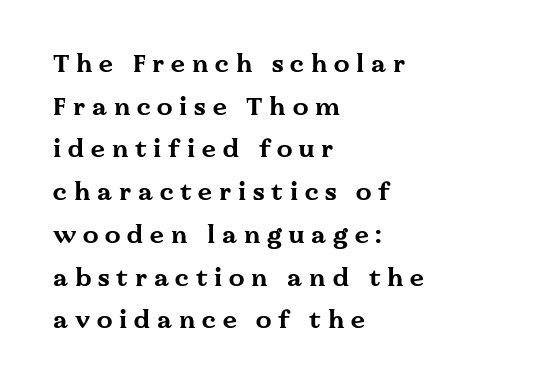
The image shows 25 px bold type, upright; set left-aligned, line spacing 1.71x, unusually wide letter spacing (+0.27 em), not underlined.
